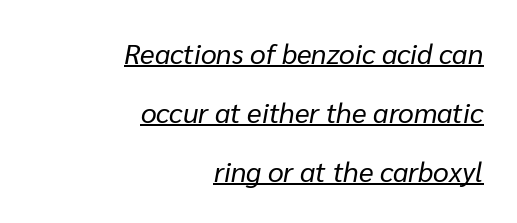
Q: Is the text bold? A: No.
Q: Is the text italic (slanted)? A: Yes, it leans right by about 10 degrees.
Q: Is the text underlined? A: Yes.
Q: How is the paragraph aligned? A: Right-aligned.
Q: Is the spacing between letters normal or unusually wide? A: Normal.
Q: Is the spacing between lines tight, normal or loose? A: Loose.
Q: Width (condensed, normal, or wide)? A: Normal.
Q: Stroke contrast? A: Low.
Q: x-height? A: Medium.
Q: Monospaced? A: No.
